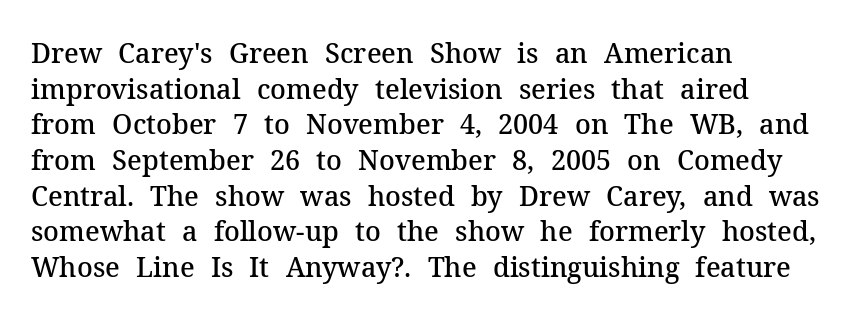
Q: Is the text bold? A: Semi-bold.
Q: Is the text italic (slanted)? A: No, it is upright.
Q: Is the text underlined? A: No.
Q: How is the paragraph aligned? A: Left-aligned.
Q: Is the spacing between letters normal or unusually wide? A: Normal.
Q: Is the spacing between lines tight, normal or loose? A: Normal.
